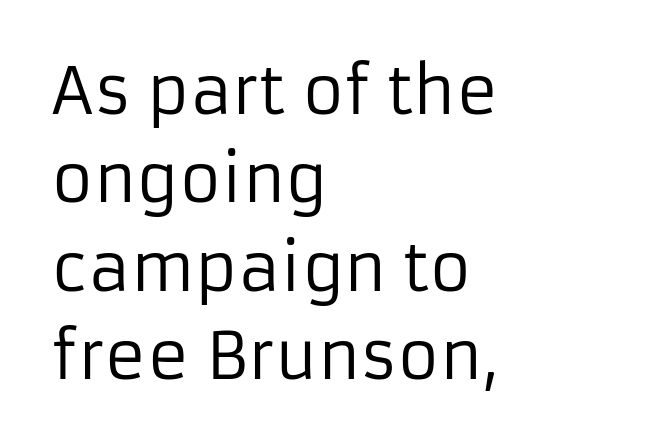
{"serif": "no", "italic": "no", "bold": "no", "weight": "regular", "width": "normal", "stroke_contrast": "low", "x_height": "medium", "monospaced": "no", "underline": "no", "align": "left", "line_spacing": "normal", "line_spacing_ratio": 1.38, "letter_spacing": "normal", "letter_spacing_em": 0.0, "glyph_px": 64}
